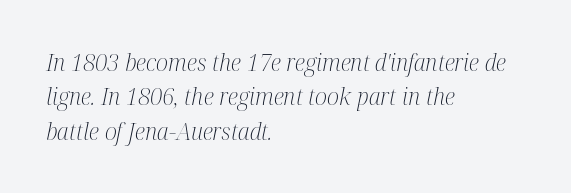
This sample keeps an unexceptional amount of space between lines. The passage shown is not bold in any degree. If you drew a ruler down the left edge, every line would touch it. Glance below the letters and you will spot only blank space.
